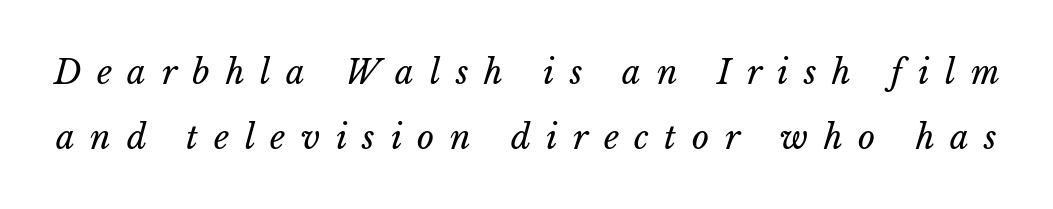
Q: Is the text bold? A: No.
Q: Is the text italic (slanted)? A: Yes, it leans right by about 15 degrees.
Q: Is the text underlined? A: No.
Q: Is the spacing between letters normal or unusually wide? A: Unusually wide.
Q: Is the spacing between lines tight, normal or loose? A: Loose.
Q: Width (condensed, normal, or wide)? A: Normal.
Q: Stroke contrast? A: Low.
Q: x-height? A: Medium.
Q: Monospaced? A: No.
